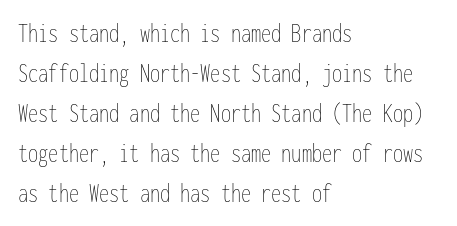
Q: Is the text bold? A: No.
Q: Is the text italic (slanted)? A: No, it is upright.
Q: Is the text underlined? A: No.
Q: How is the paragraph aligned? A: Left-aligned.
Q: Is the spacing between letters normal or unusually wide? A: Normal.
Q: Is the spacing between lines tight, normal or loose? A: Normal.
